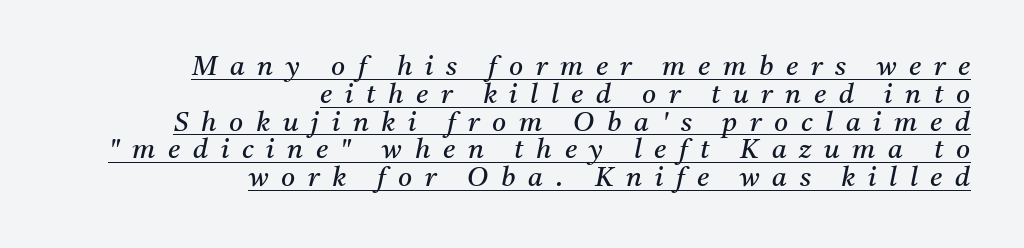
Summary of vertical rhythm: compact, with narrow interline spacing. Reading down the block, your eye finds every line finishing at a fixed right position. Summary of weight: not heavy and not bold. This sample uses an oblique cut, with every glyph tilted off the vertical.
